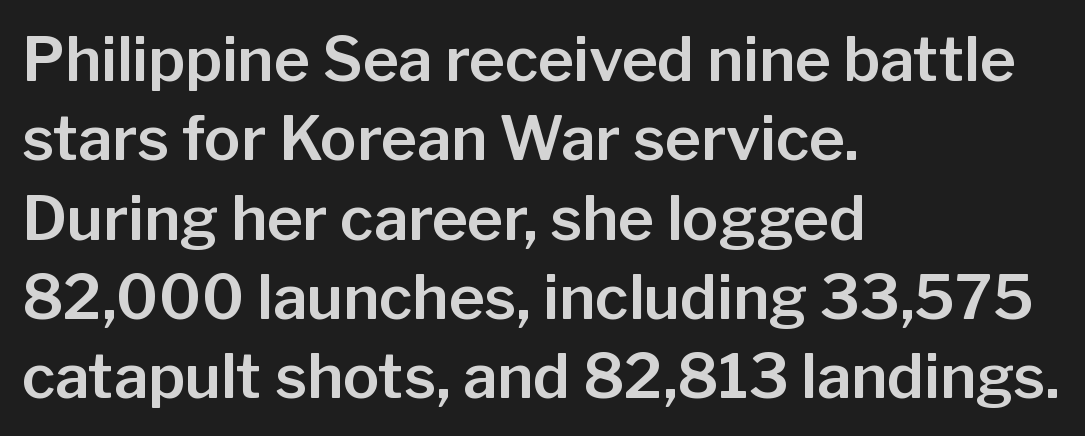
If you drew a ruler down the left edge, every line would touch it. Glyph-to-glyph distance matches everyday printed text. A roman cut, with each character standing at attention. Think of a printed novel: that variable character pitch is what you see here. Descenders hang freely into open space. The rendering uses a moderate line-height, typical for paragraphs.
